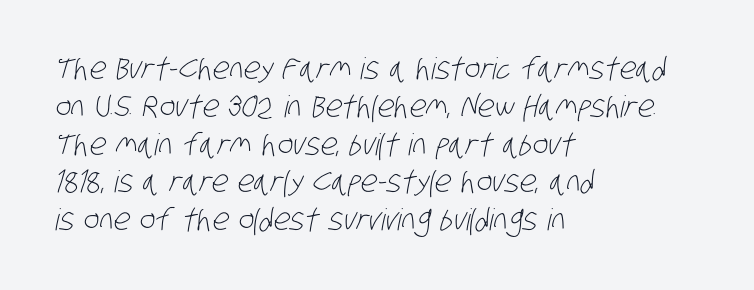
The image shows 30 px light, condensed sans-serif type; set left-aligned, normal line spacing (1.26x), normal letter spacing, not underlined; low stroke contrast and a large x-height.
